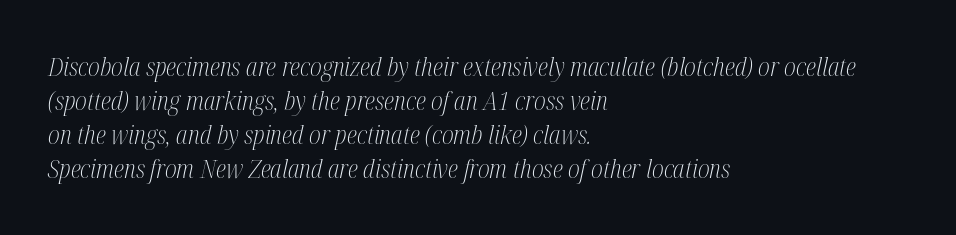
{"italic": "yes", "lean": "right", "slant_degrees": 12, "bold": "no", "underline": "no", "align": "left", "line_spacing": "normal", "line_spacing_ratio": 1.31, "letter_spacing": "normal", "letter_spacing_em": 0.0, "glyph_px": 26}
